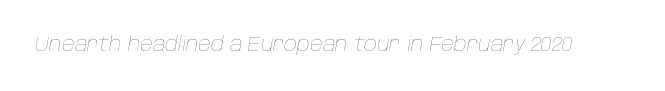
The image shows 20 px text type, italic (leaning right); set normal letter spacing, not underlined.
